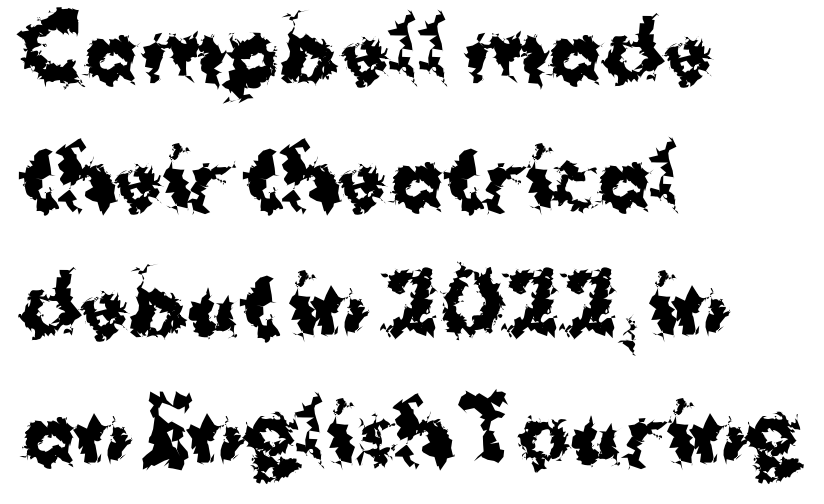
The image shows 80 px bold sans-serif type, upright; set left-aligned, normal line spacing (1.59x), normal letter spacing, not underlined; medium stroke contrast and a medium x-height.
